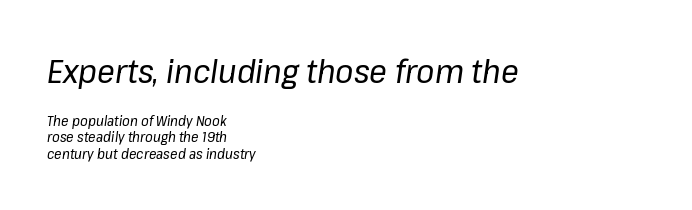
{"italic": "yes", "lean": "right", "slant_degrees": 8, "bold": "no", "weight": "regular", "width": "normal", "stroke_contrast": "low", "x_height": "medium", "monospaced": "no", "underline": "no", "align": "left", "line_spacing": "tight", "line_spacing_ratio": 1.15, "letter_spacing": "normal", "letter_spacing_em": 0.0, "larger_block": "first", "size_ratio": 2.36, "glyph_px": 33}
